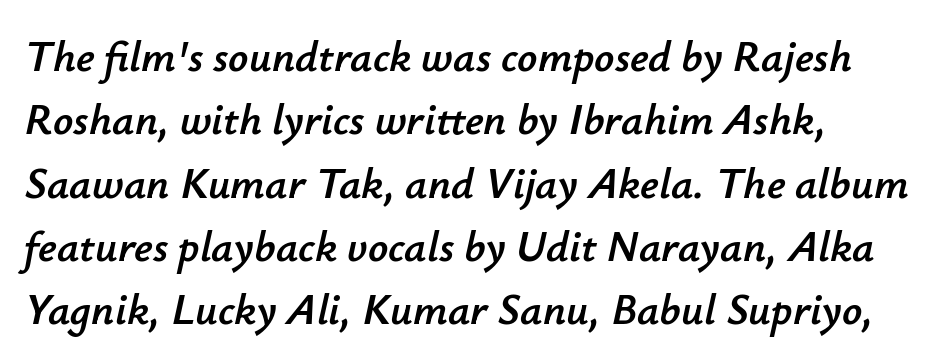
{"italic": "yes", "lean": "right", "slant_degrees": 12, "width": "normal", "stroke_contrast": "low", "x_height": "small", "monospaced": "no", "underline": "no", "line_spacing": "normal", "line_spacing_ratio": 1.44, "letter_spacing": "normal", "letter_spacing_em": 0.0, "glyph_px": 44}
